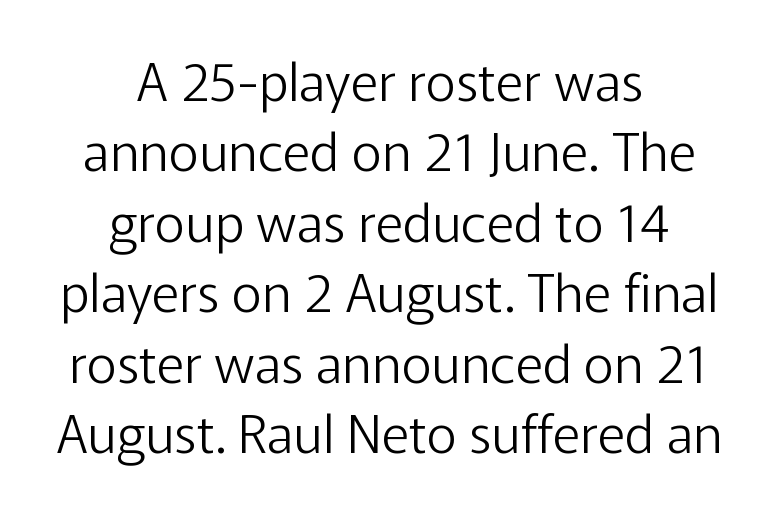
How are the letters spaced? Ordinarily, with no added tracking. The block of text has a typical density, with ordinary space between rows. Here the designer chose a conventional face with non-uniform glyph widths. The paragraph has two soft edges and a firm central axis. The glyphs in this specimen are sans serif.
